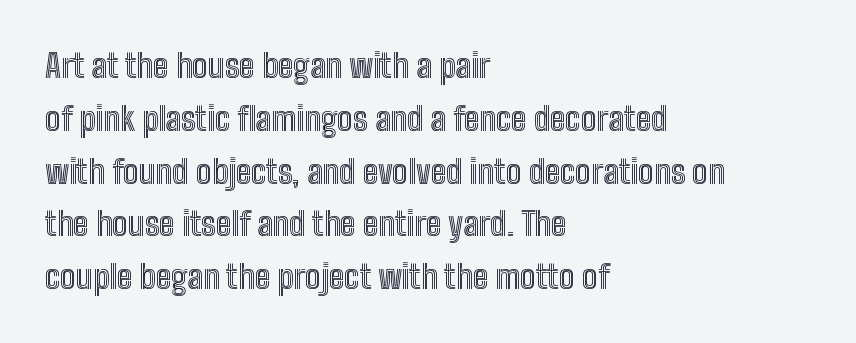
Glyph-to-glyph distance matches everyday printed text. Ordinary non-slanted type is in use. Do the characters align in a grid? No, the font is proportional. Summary of vertical rhythm: regular, with standard interline spacing. The rendering anchors every line to the left-hand side.
